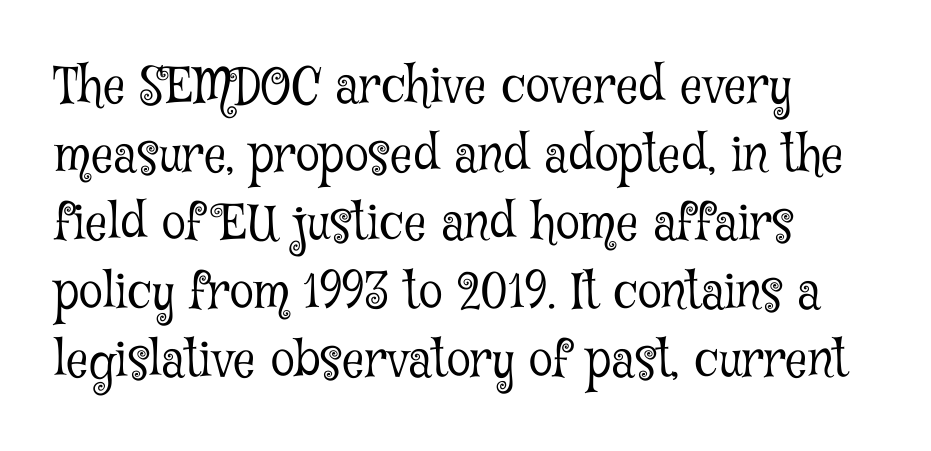
Does the type have serifs? Yes, each stem ends in a small foot. Default kerning and tracking; the words read as compact shapes. The letterforms sit at book weight or below. A typesetter would call this leading conventional body-copy spacing.
